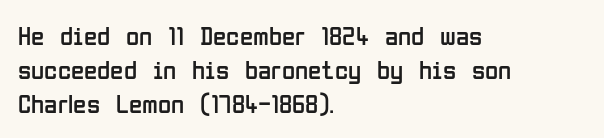
{"italic": "no", "bold": "no", "underline": "no", "align": "left", "line_spacing": "normal", "line_spacing_ratio": 1.26, "letter_spacing": "normal", "letter_spacing_em": 0.0, "glyph_px": 27}
